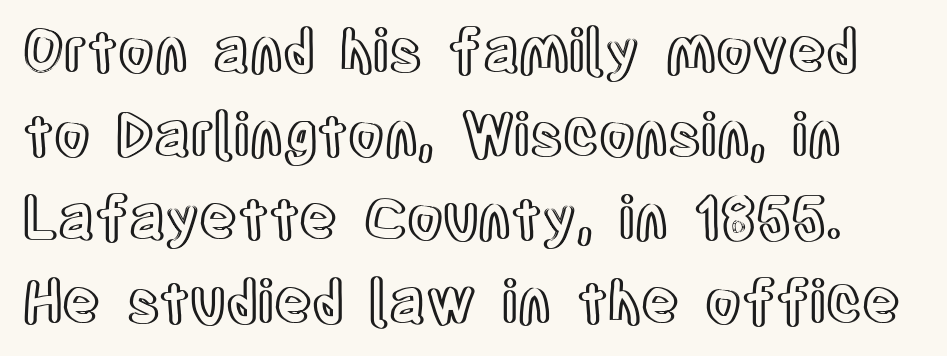
Q: Is the text italic (slanted)? A: No, it is upright.
Q: Is the text underlined? A: No.
Q: Is the spacing between letters normal or unusually wide? A: Normal.
Q: Is the spacing between lines tight, normal or loose? A: Normal.
Q: Width (condensed, normal, or wide)? A: Condensed.
Q: x-height? A: Large.
Q: Monospaced? A: No.
